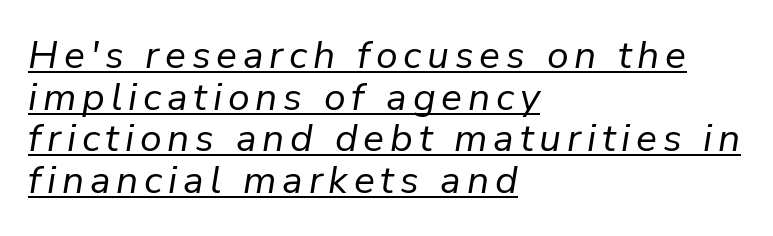
{"italic": "yes", "lean": "right", "slant_degrees": 9, "bold": "no", "weight": "regular", "width": "normal", "stroke_contrast": "low", "x_height": "medium", "monospaced": "no", "underline": "yes", "align": "left", "line_spacing": "tight", "line_spacing_ratio": 1.07, "glyph_px": 39}
